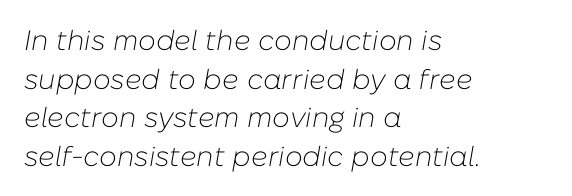
A bare baseline throughout the passage. One glance says typical: line gaps are just what's usual. The strokes carry an ordinary text weight at most. The letters are slanted; this is an italic face. Is the block centered? No — it sits flush against the left margin.
